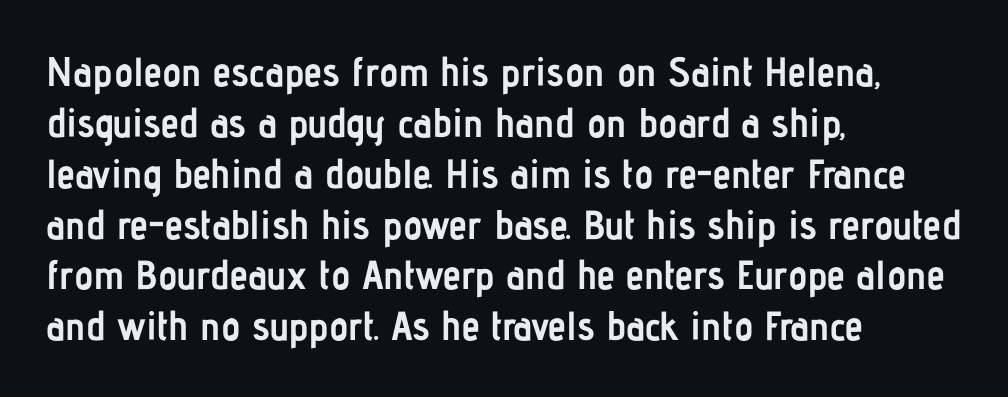
The image shows 41 px semibold, condensed sans-serif type, upright; set left-aligned, line spacing 1.24x, normal letter spacing, not underlined; low stroke contrast and a medium x-height.
